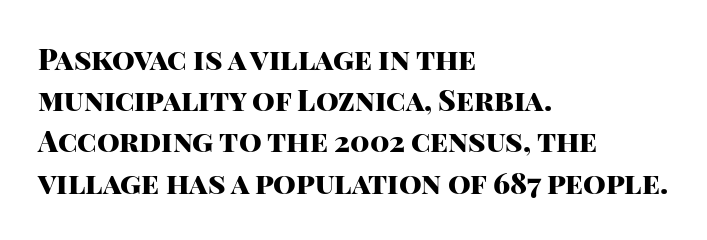
{"serif": "no", "italic": "no", "bold": "yes", "weight": "heavy", "width": "normal", "stroke_contrast": "high", "x_height": "large", "monospaced": "no", "underline": "no", "align": "left", "line_spacing": "normal", "line_spacing_ratio": 1.42, "letter_spacing": "normal", "letter_spacing_em": 0.0, "glyph_px": 29}
